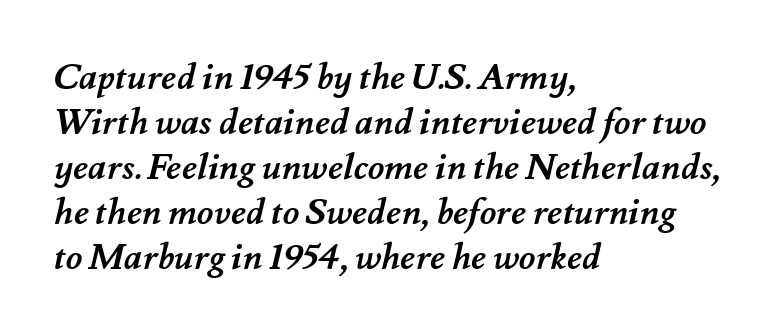
Evenly set lines give the paragraph a standard silhouette. These lines carry a lot of weight — the face is fully bold. Type without underlining. Here the designer chose a conventional face with non-uniform glyph widths.
